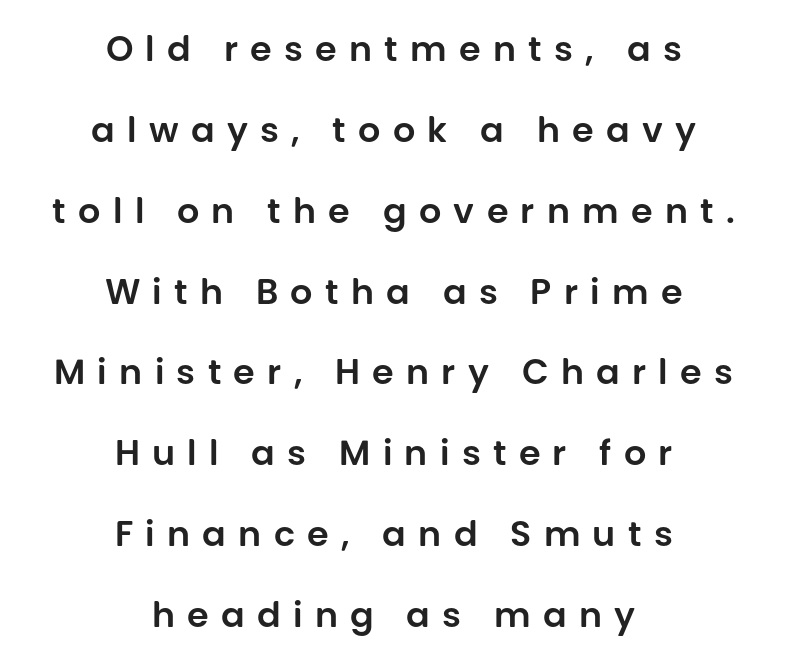
{"serif": "no", "italic": "no", "width": "normal", "stroke_contrast": "low", "x_height": "large", "monospaced": "no", "underline": "no", "align": "center", "line_spacing": "loose", "line_spacing_ratio": 2.31, "letter_spacing": "wide", "letter_spacing_em": 0.35, "glyph_px": 35}
